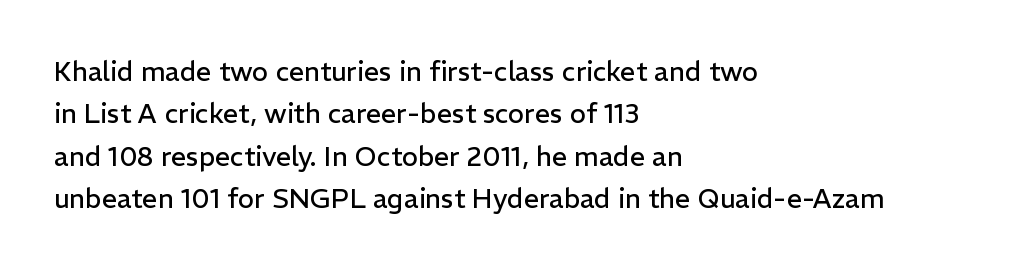
The image shows 27 px text type, upright; set left-aligned, normal line spacing (1.57x), normal letter spacing, not underlined.
